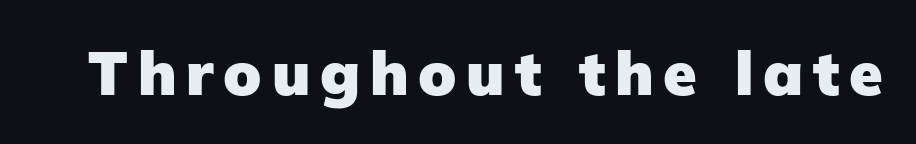
Grotesque or geometric, the face here clearly has no serifs. No word sits above an underline. You can tell it's not italic because the verticals are truly vertical. The rendering uses natural spacing where letterforms have individual widths.
